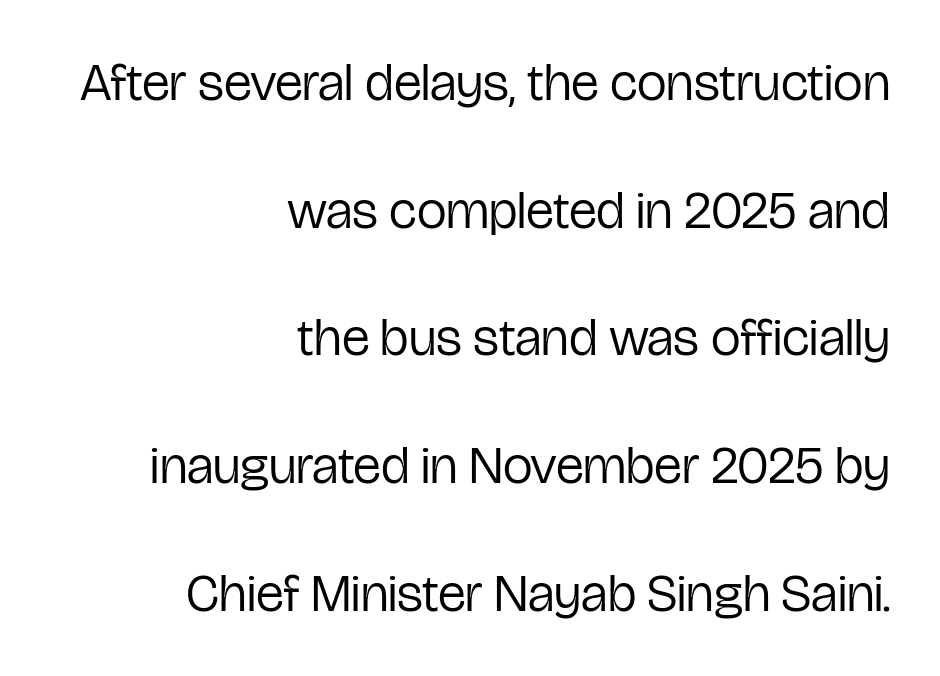
{"serif": "no", "italic": "no", "bold": "no", "weight": "regular", "width": "condensed", "stroke_contrast": "low", "x_height": "medium", "monospaced": "no", "underline": "no", "align": "right", "line_spacing": "loose", "line_spacing_ratio": 2.41, "letter_spacing": "normal", "letter_spacing_em": 0.0, "glyph_px": 53}
